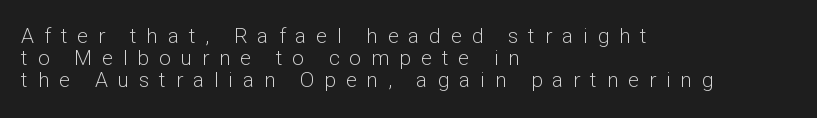
The image shows 21 px text type, upright; set left-aligned, tight line spacing (1.05x), unusually wide letter spacing (+0.47 em), not underlined.
